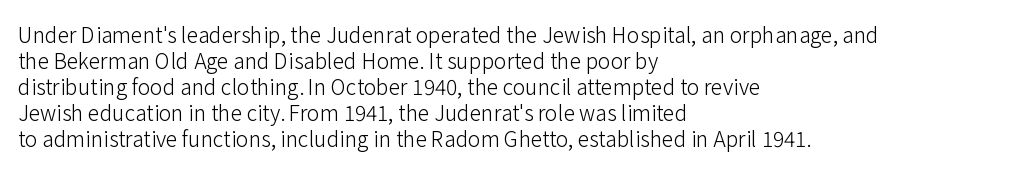
The typography opts for an upright posture over an oblique one. Unmarked baselines from the first word to the last. Students, note that the glyphs here touch the page at normal intervals. Which margin do the lines hug? The left one — the right edge is uneven. The typesetting does not lean heavy: it is not bold.
